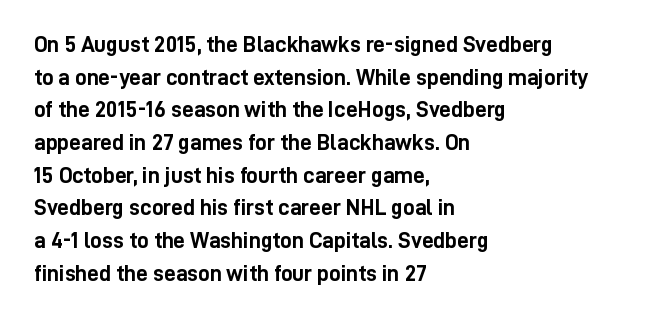
Here the glyphs are tracked normally, forming tight word shapes. One-word summary of the alignment: left. In terms of posture, this sample is upright. Notice how thick the strokes are: this is what a full bold looks like. The lines sit at an ordinary, default distance from one another.
